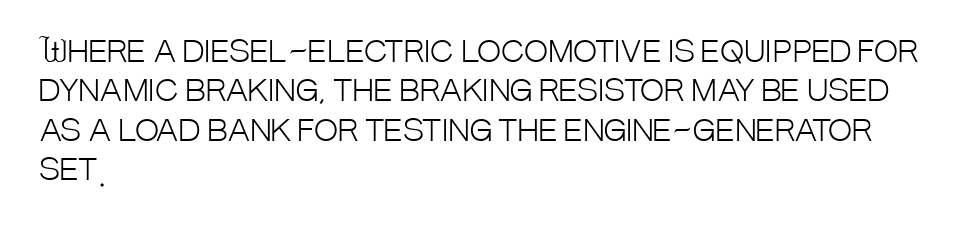
The image shows 29 px light, condensed sans-serif type, upright; set left-aligned, normal line spacing (1.36x), normal letter spacing, not underlined; low stroke contrast and a large x-height.
